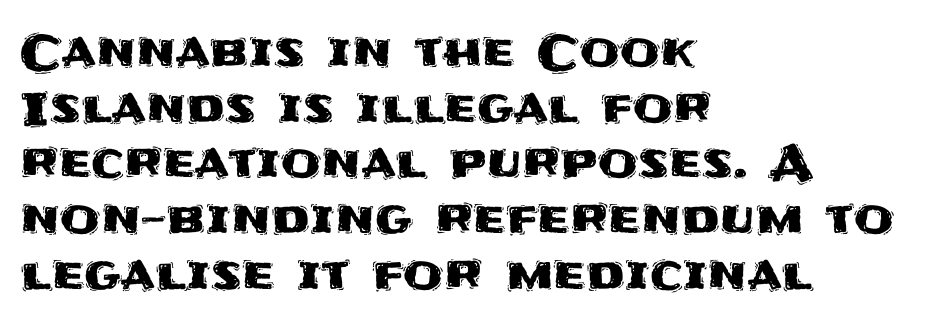
The image shows 46 px sans-serif type, upright; set left-aligned, line spacing 1.21x, normal letter spacing, not underlined; medium stroke contrast and a large x-height.
